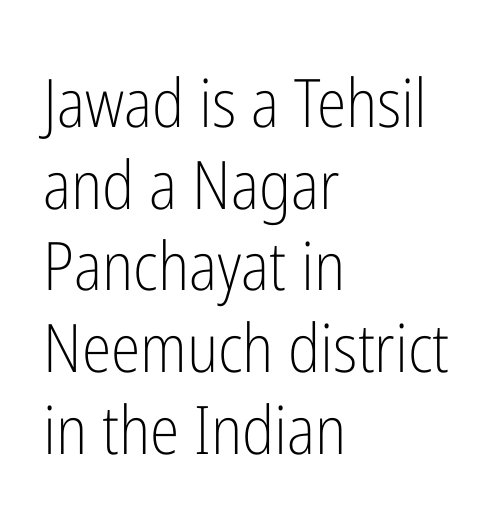
The image shows 67 px light, condensed sans-serif type, upright; set left-aligned, line spacing 1.22x, normal letter spacing, not underlined; low stroke contrast and a medium x-height.
